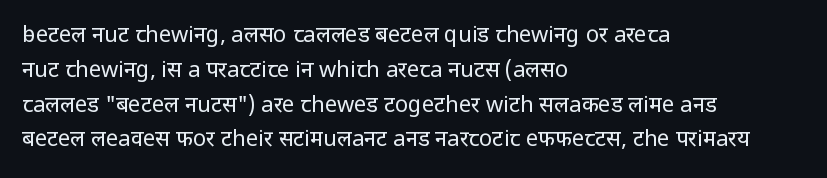
{"italic": "no", "bold": "no", "underline": "no", "align": "left", "line_spacing": "normal", "line_spacing_ratio": 1.58, "letter_spacing": "normal", "letter_spacing_em": 0.0, "glyph_px": 22}
